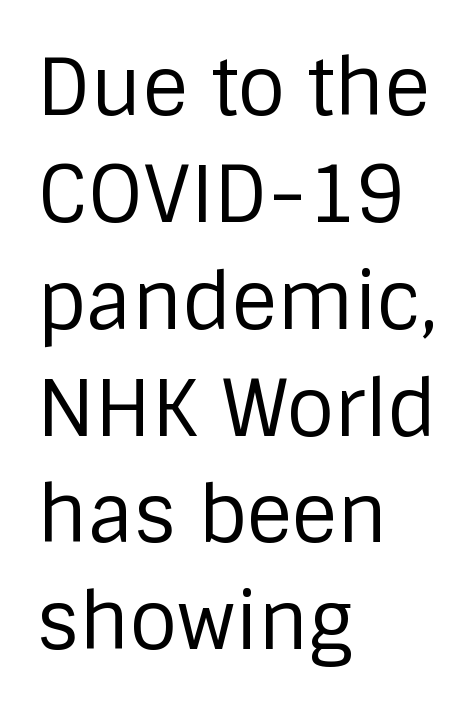
Q: Is the text bold? A: No.
Q: Is the text italic (slanted)? A: No, it is upright.
Q: Is the typeface a serif or a sans-serif typeface? A: Sans-serif.
Q: Is the text underlined? A: No.
Q: How is the paragraph aligned? A: Left-aligned.
Q: Is the spacing between letters normal or unusually wide? A: Normal.
Q: Is the spacing between lines tight, normal or loose? A: Normal.
Q: Width (condensed, normal, or wide)? A: Normal.
Q: Stroke contrast? A: Low.
Q: x-height? A: Large.
Q: Monospaced? A: No.
